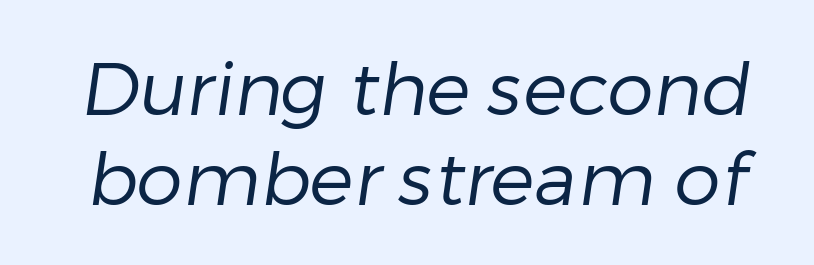
Q: Is the text bold? A: No.
Q: Is the typeface a serif or a sans-serif typeface? A: Sans-serif.
Q: Is the text underlined? A: No.
Q: Is the spacing between letters normal or unusually wide? A: Normal.
Q: Width (condensed, normal, or wide)? A: Normal.
Q: Stroke contrast? A: Low.
Q: x-height? A: Medium.
Q: Monospaced? A: No.
